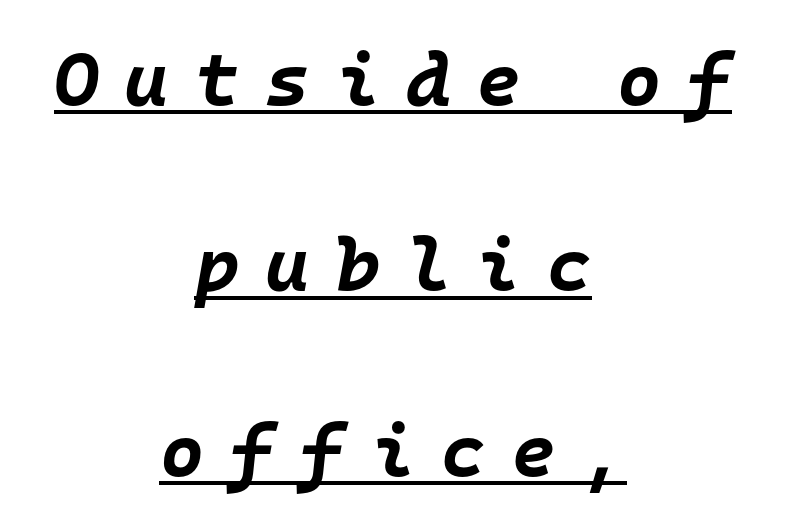
The image shows 76 px bold type, italic (leaning right), monospaced; set centered, loose line spacing (2.44x), unusually wide letter spacing (+0.34 em), underlined; low stroke contrast and a large x-height.
